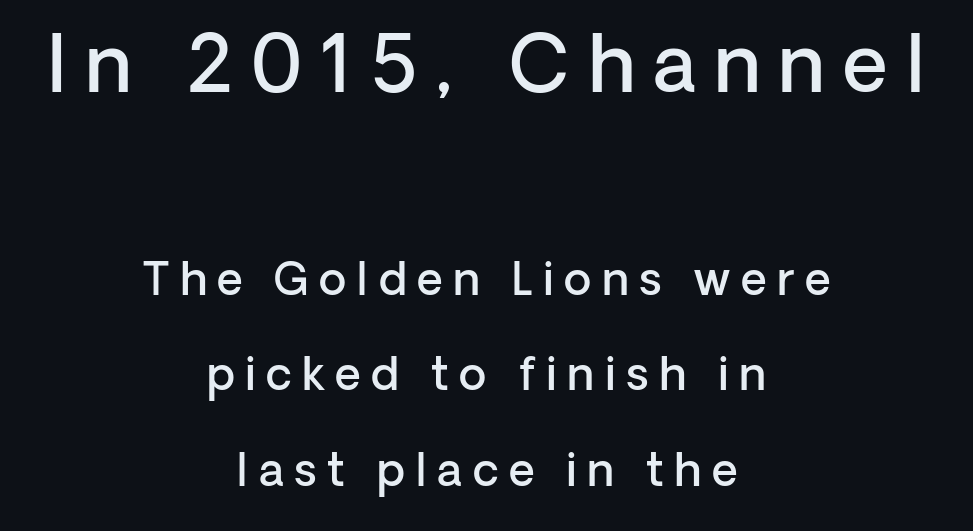
{"serif": "no", "italic": "no", "bold": "semi", "weight": "semibold", "width": "normal", "stroke_contrast": "low", "x_height": "medium", "monospaced": "no", "underline": "no", "align": "center", "line_spacing": "loose", "line_spacing_ratio": 2.12, "letter_spacing": "wide", "letter_spacing_em": 0.23, "larger_block": "first", "size_ratio": 1.73, "glyph_px": 78}
